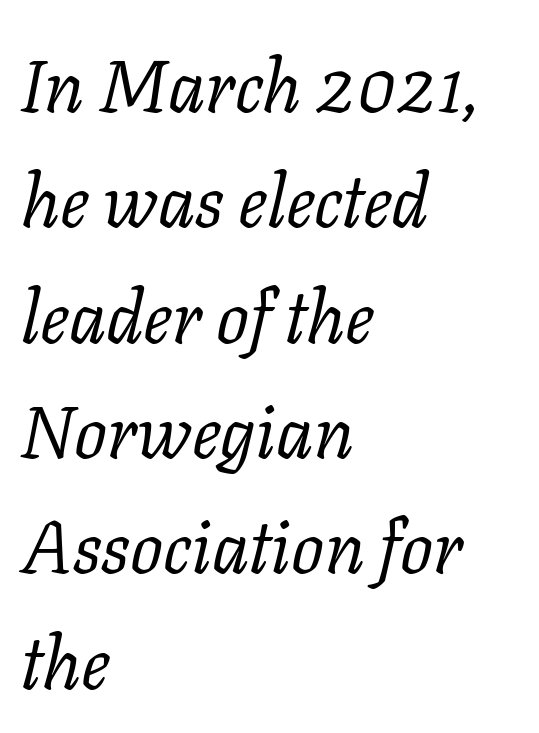
What's the leading like? Ordinary, nothing unusual. Caption: standard tracking, unaltered. Does the copy run flush right? No — it runs flush left. Descenders hang freely into open space. The letters advance in unequal steps, a hallmark of proportional type.
